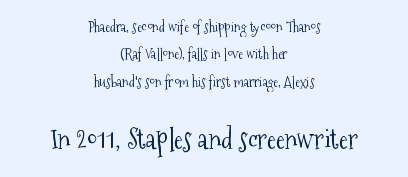
Check the space under the baseline: it is left empty. Regarding leading, the lines here are spaced well apart. Size hierarchy here favors the trailing block over the leading one. Visually the block forms a symmetrical silhouette, jagged on both flanks. No heavy texture on the line: the type isn't bold. Nothing unusual about the tracking: characters are spaced as the font intends.
